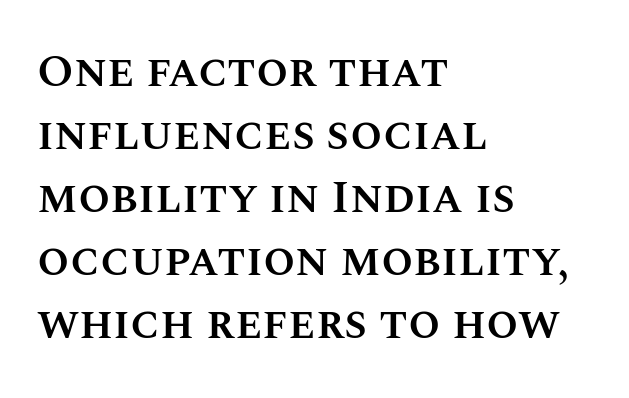
The image shows 46 px semibold type, upright; set left-aligned, normal line spacing (1.37x), normal letter spacing, not underlined; medium stroke contrast and a large x-height.
